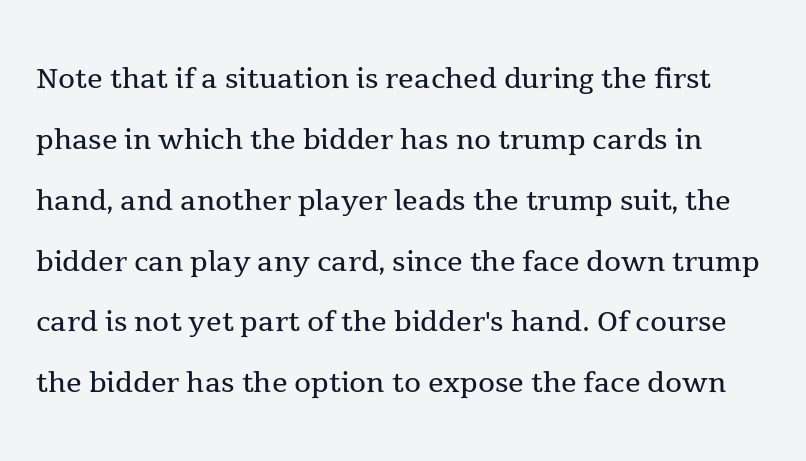
Tall strokes in this sample are plumb rather than angled. In terms of letterform style, serifs are clearly present. Think standard paragraph weight, or any step lighter than that. Do the characters align in a grid? No, the font is proportional.
